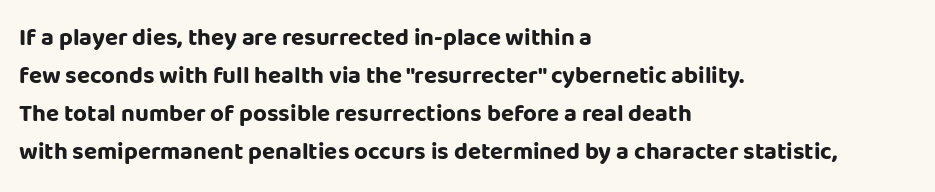
{"italic": "no", "bold": "yes", "underline": "no", "align": "left", "line_spacing": "normal", "line_spacing_ratio": 1.59, "letter_spacing": "normal", "letter_spacing_em": 0.0, "glyph_px": 24}
